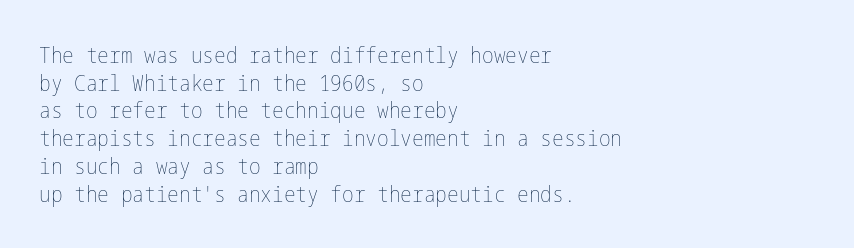
The typeface has the unassuming heft of standard copy or less. Vertical strokes here are truly vertical. A clean baseline with only descenders dipping below it. Default kerning and tracking; the words read as compact shapes.
